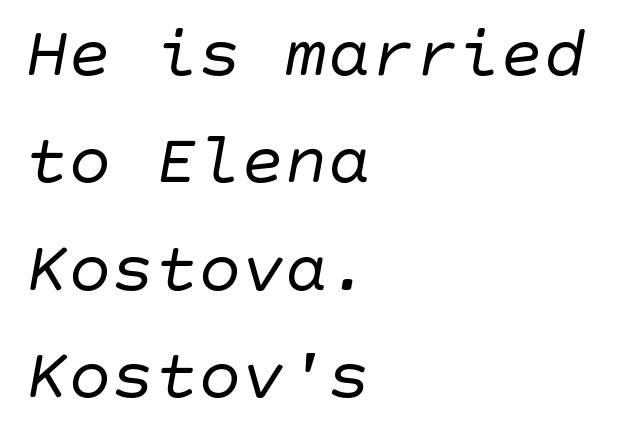
Q: Is the text bold? A: No.
Q: Is the text italic (slanted)? A: Yes, it leans right by about 10 degrees.
Q: Is the text underlined? A: No.
Q: How is the paragraph aligned? A: Left-aligned.
Q: Is the spacing between letters normal or unusually wide? A: Normal.
Q: Is the spacing between lines tight, normal or loose? A: Normal.
Q: Width (condensed, normal, or wide)? A: Normal.
Q: Stroke contrast? A: Low.
Q: x-height? A: Large.
